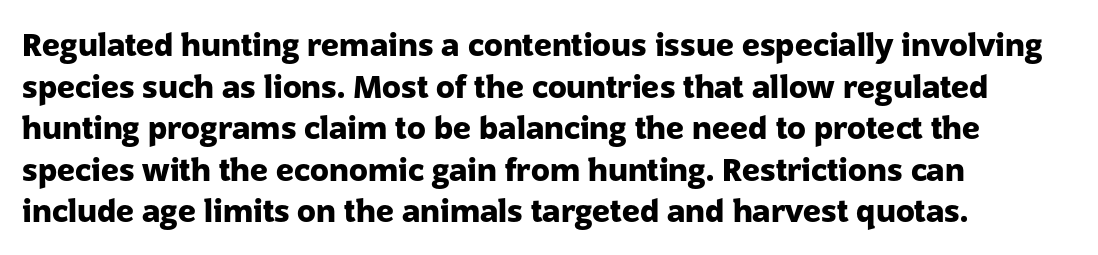
{"serif": "no", "italic": "no", "bold": "yes", "weight": "heavy", "width": "normal", "stroke_contrast": "low", "x_height": "medium", "monospaced": "no", "underline": "no", "align": "left", "line_spacing": "normal", "line_spacing_ratio": 1.34, "letter_spacing": "normal", "letter_spacing_em": 0.0, "glyph_px": 31}
